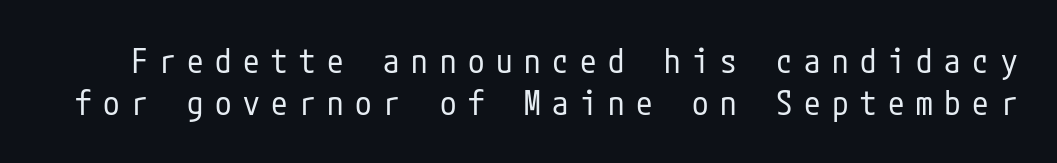
The face looks like a standard text weight, possibly lighter. Anything drawn beneath the words? Only blank space. Loose tracking; the words dissolve into strings of separated letters. Does the type have serifs? No, each stem ends abruptly.
